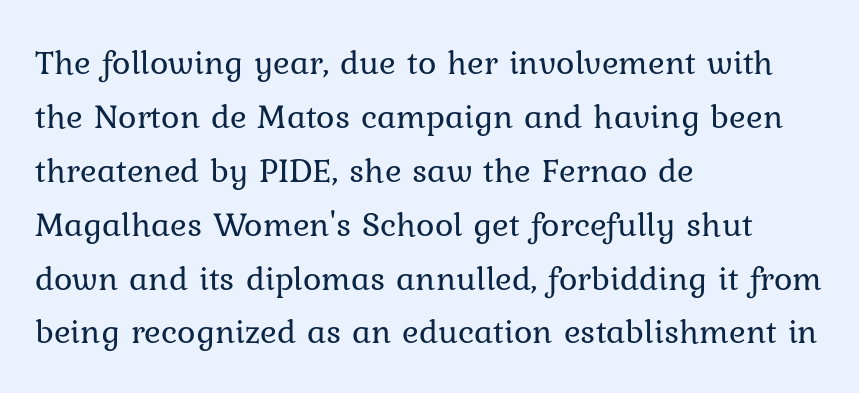
Q: Is the text bold? A: No.
Q: Is the text italic (slanted)? A: No, it is upright.
Q: Is the typeface a serif or a sans-serif typeface? A: Serif.
Q: Is the text underlined? A: No.
Q: How is the paragraph aligned? A: Left-aligned.
Q: Is the spacing between letters normal or unusually wide? A: Normal.
Q: Is the spacing between lines tight, normal or loose? A: Normal.
Q: Width (condensed, normal, or wide)? A: Normal.
Q: Stroke contrast? A: Low.
Q: x-height? A: Medium.
Q: Monospaced? A: No.
